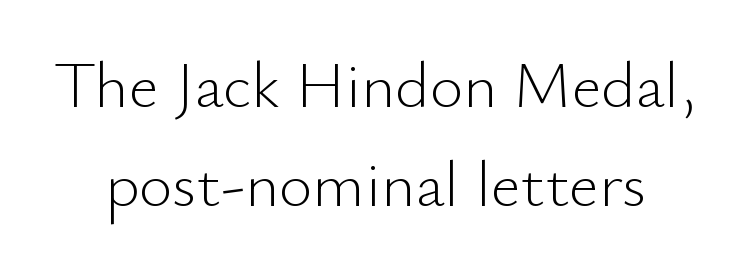
Nothing heavy about these letters — not bold at all. This sample has the flowing, uneven cadence of proportional lettering. One glance says typical: line gaps are just what's usual. Check the space under the baseline: it is left empty. It's the straight-up-and-down kind of type. Observe the ordinary spacing: letters are neighbours, not strangers.
